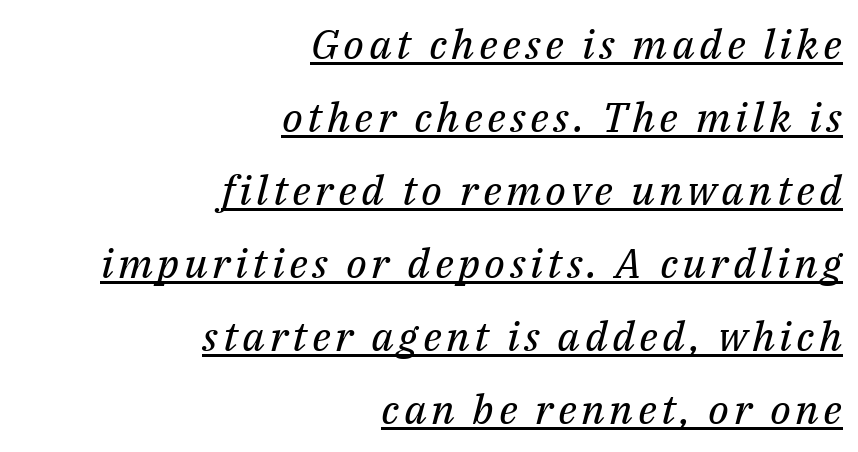
Q: Is the text bold? A: No.
Q: Is the text italic (slanted)? A: Yes, it leans right by about 14 degrees.
Q: Is the typeface a serif or a sans-serif typeface? A: Serif.
Q: Is the text underlined? A: Yes.
Q: How is the paragraph aligned? A: Right-aligned.
Q: Width (condensed, normal, or wide)? A: Normal.
Q: Stroke contrast? A: Medium.
Q: x-height? A: Medium.
Q: Monospaced? A: No.
